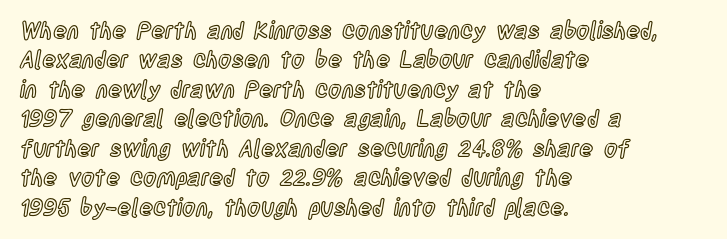
The image shows 23 px text type; set left-aligned, normal line spacing (1.28x), normal letter spacing, not underlined.
